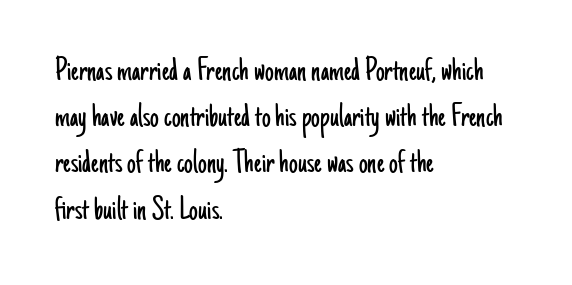
The image shows 35 px light, condensed sans-serif type, upright; set left-aligned, normal line spacing (1.32x), normal letter spacing, not underlined; low stroke contrast and a small x-height.
